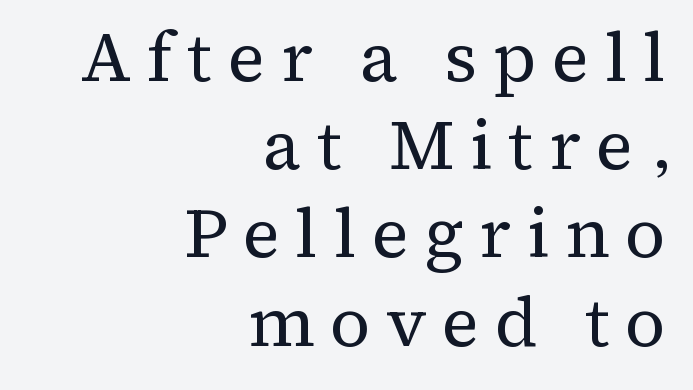
{"serif": "yes", "italic": "no", "bold": "no", "weight": "regular", "width": "normal", "stroke_contrast": "medium", "x_height": "medium", "monospaced": "no", "underline": "no", "align": "right", "line_spacing": "normal", "line_spacing_ratio": 1.26, "letter_spacing": "wide", "letter_spacing_em": 0.22, "glyph_px": 70}
